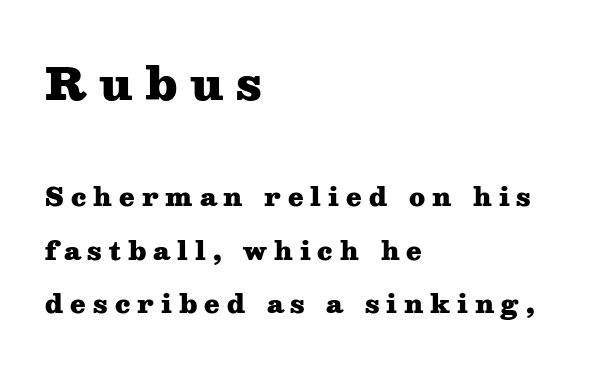
The image shows 44 px heavy, wide serif type, upright; set left-aligned, loose line spacing (2.14x), unusually wide letter spacing (+0.28 em), not underlined; the first (top) block is 1.76x larger; medium stroke contrast and a medium x-height.
